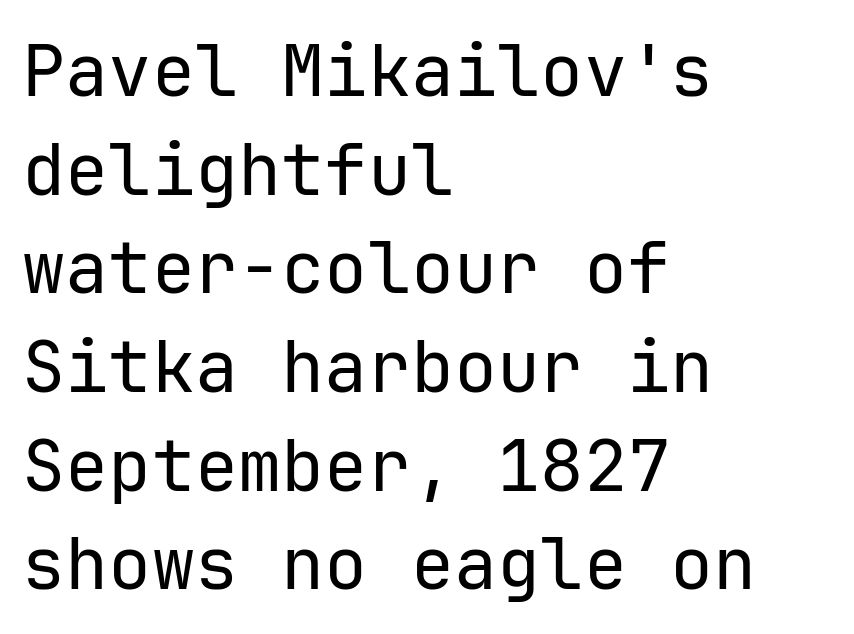
Q: Is the text bold? A: No.
Q: Is the text italic (slanted)? A: No, it is upright.
Q: Is the typeface a serif or a sans-serif typeface? A: Sans-serif.
Q: Is the text underlined? A: No.
Q: How is the paragraph aligned? A: Left-aligned.
Q: Is the spacing between letters normal or unusually wide? A: Normal.
Q: Is the spacing between lines tight, normal or loose? A: Normal.
Q: Width (condensed, normal, or wide)? A: Normal.
Q: Stroke contrast? A: Low.
Q: x-height? A: Medium.
